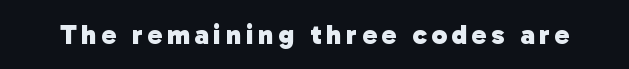
{"serif": "no", "bold": "yes", "weight": "heavy", "width": "normal", "stroke_contrast": "low", "x_height": "medium", "monospaced": "no", "underline": "no", "glyph_px": 28}
